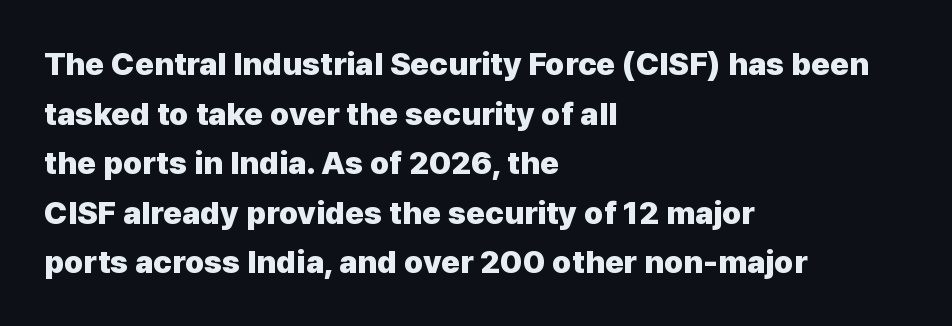
Q: Is the text bold? A: Yes.
Q: Is the text italic (slanted)? A: No, it is upright.
Q: Is the typeface a serif or a sans-serif typeface? A: Sans-serif.
Q: Is the text underlined? A: No.
Q: How is the paragraph aligned? A: Left-aligned.
Q: Is the spacing between letters normal or unusually wide? A: Normal.
Q: Is the spacing between lines tight, normal or loose? A: Normal.
Q: Width (condensed, normal, or wide)? A: Normal.
Q: Stroke contrast? A: Low.
Q: x-height? A: Medium.
Q: Monospaced? A: No.
